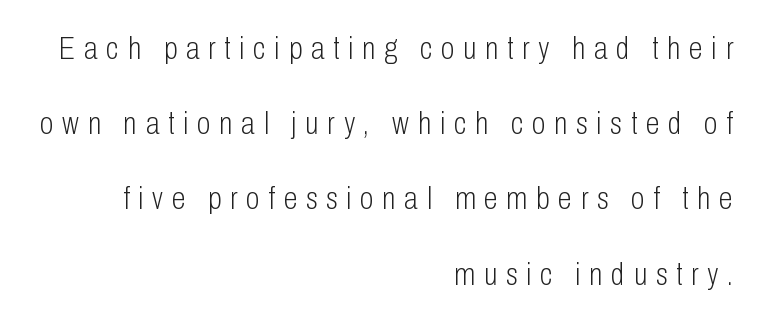
{"serif": "no", "italic": "no", "bold": "no", "weight": "light", "width": "condensed", "stroke_contrast": "low", "x_height": "medium", "monospaced": "no", "underline": "no", "align": "right", "line_spacing": "loose", "line_spacing_ratio": 2.35, "letter_spacing": "wide", "letter_spacing_em": 0.27, "glyph_px": 32}
